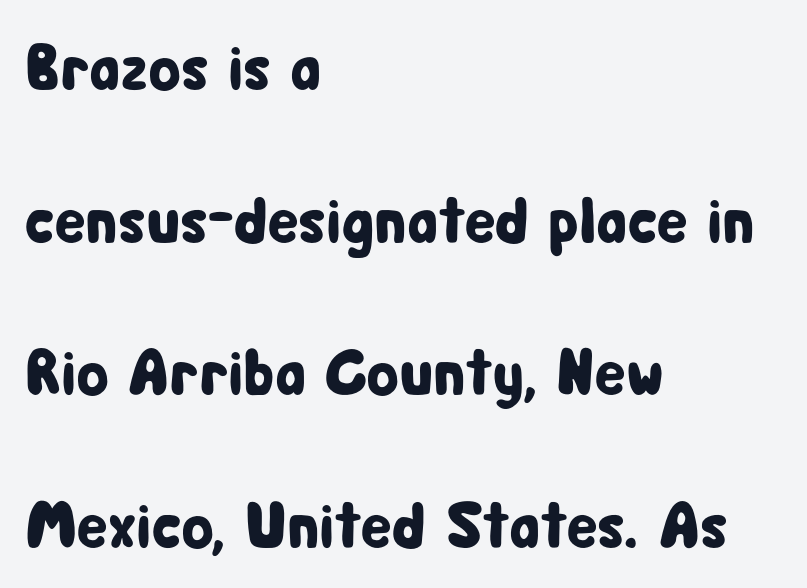
{"serif": "no", "italic": "no", "width": "condensed", "stroke_contrast": "low", "x_height": "medium", "monospaced": "no", "underline": "no", "align": "left", "line_spacing": "loose", "line_spacing_ratio": 2.35, "letter_spacing": "normal", "letter_spacing_em": 0.0, "glyph_px": 65}
